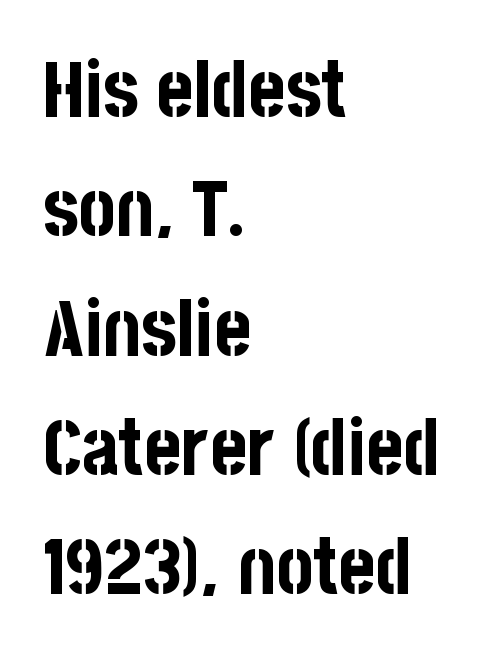
Q: Is the text bold? A: Yes.
Q: Is the text italic (slanted)? A: No, it is upright.
Q: Is the typeface a serif or a sans-serif typeface? A: Sans-serif.
Q: Is the text underlined? A: No.
Q: How is the paragraph aligned? A: Left-aligned.
Q: Is the spacing between letters normal or unusually wide? A: Normal.
Q: Is the spacing between lines tight, normal or loose? A: Normal.
Q: Width (condensed, normal, or wide)? A: Condensed.
Q: Stroke contrast? A: Low.
Q: x-height? A: Large.
Q: Monospaced? A: No.
